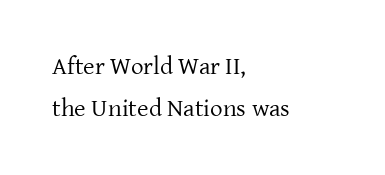
{"italic": "no", "bold": "no", "underline": "no", "align": "left", "line_spacing": "normal", "line_spacing_ratio": 1.68, "letter_spacing": "normal", "letter_spacing_em": 0.0, "glyph_px": 25}
